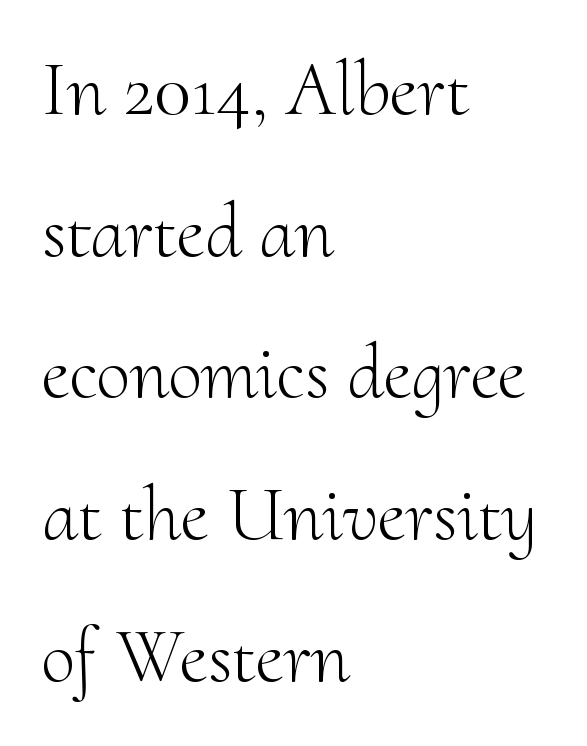
{"serif": "yes", "italic": "no", "bold": "no", "weight": "light", "width": "normal", "stroke_contrast": "medium", "x_height": "small", "monospaced": "no", "underline": "no", "align": "left", "line_spacing_ratio": 1.84, "letter_spacing": "normal", "letter_spacing_em": 0.0, "glyph_px": 77}
